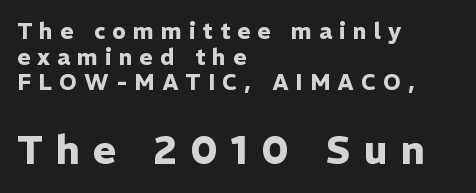
Q: Is the text bold? A: Yes.
Q: Is the text italic (slanted)? A: No, it is upright.
Q: Is the typeface a serif or a sans-serif typeface? A: Sans-serif.
Q: Is the text underlined? A: No.
Q: How is the paragraph aligned? A: Left-aligned.
Q: Is the spacing between letters normal or unusually wide? A: Unusually wide.
Q: Which block of text is set in a larger size, the first (top) or the second (bottom)? A: The second (bottom) one.
Q: Width (condensed, normal, or wide)? A: Normal.
Q: Stroke contrast? A: Low.
Q: x-height? A: Medium.
Q: Monospaced? A: No.
